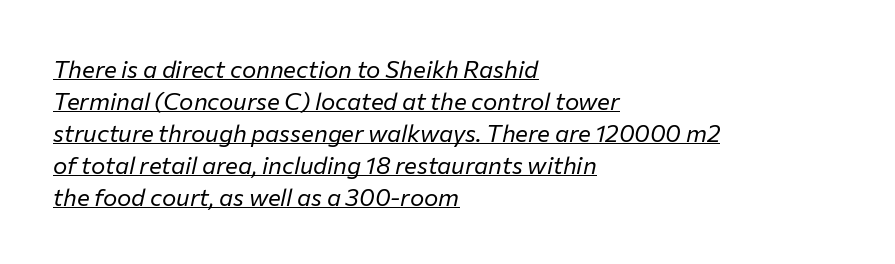
Q: Is the text bold? A: No.
Q: Is the text italic (slanted)? A: Yes, it leans right by about 12 degrees.
Q: Is the text underlined? A: Yes.
Q: How is the paragraph aligned? A: Left-aligned.
Q: Is the spacing between letters normal or unusually wide? A: Normal.
Q: Is the spacing between lines tight, normal or loose? A: Normal.
